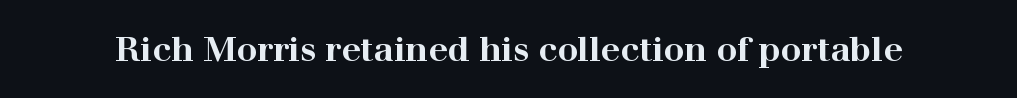
Q: Is the text bold? A: Yes.
Q: Is the text italic (slanted)? A: No, it is upright.
Q: Is the typeface a serif or a sans-serif typeface? A: Serif.
Q: Is the text underlined? A: No.
Q: Is the spacing between letters normal or unusually wide? A: Normal.
Q: Width (condensed, normal, or wide)? A: Wide.
Q: Stroke contrast? A: High.
Q: x-height? A: Medium.
Q: Monospaced? A: No.
